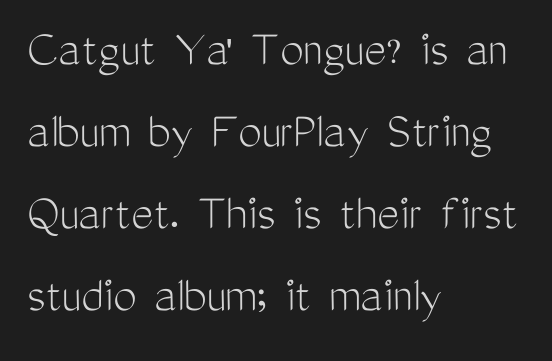
The image shows 53 px light, condensed sans-serif type, upright; set left-aligned, normal line spacing (1.55x), normal letter spacing, not underlined; medium stroke contrast and a medium x-height.
